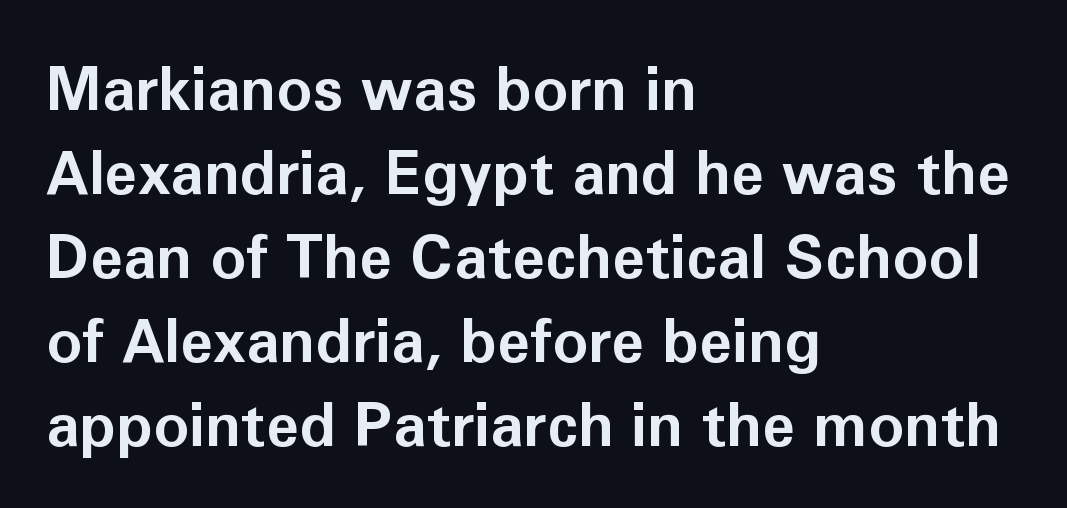
The image shows 60 px bold sans-serif type, upright; set left-aligned, normal line spacing (1.4x), normal letter spacing, not underlined; low stroke contrast and a medium x-height.
